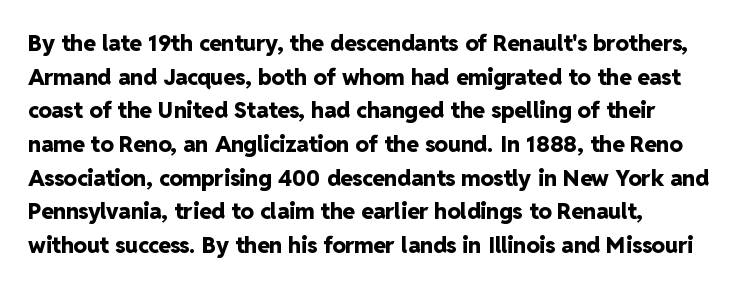
Q: Is the text bold? A: Yes.
Q: Is the text italic (slanted)? A: No, it is upright.
Q: Is the text underlined? A: No.
Q: How is the paragraph aligned? A: Left-aligned.
Q: Is the spacing between letters normal or unusually wide? A: Normal.
Q: Is the spacing between lines tight, normal or loose? A: Normal.
